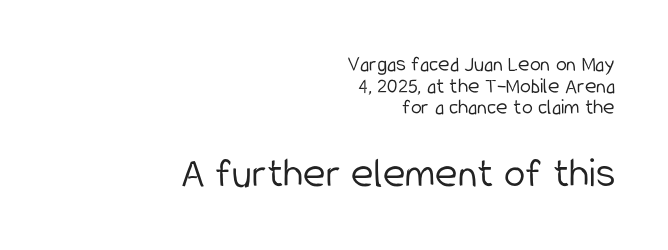
Type without underlining. Typeset ragged left — the right edge is the straight one. Nope, no serifs anywhere on these letters. The font is comparable to plain body text, perhaps lighter. Interline gaps are noticeably narrow in this sample.
